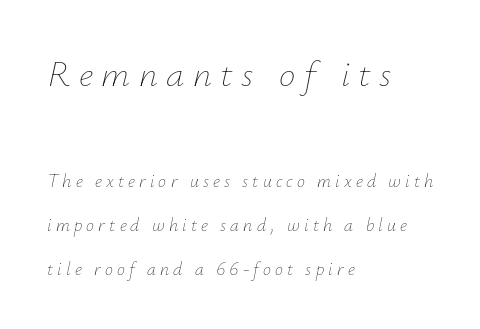
The image shows 37 px thin type, italic (leaning right); set left-aligned, loose line spacing (2.46x), unusually wide letter spacing (+0.23 em), not underlined; the first (top) block is 2.06x larger; low stroke contrast and a small x-height.
